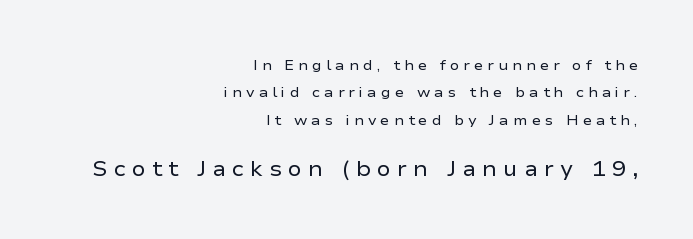
Size hierarchy here favors the trailing block over the leading one. The specimen omits any rule beneath the text block's lines. The tracking jumps out immediately: characters are airy and widely separated. The leading is generous, giving the passage an open texture.
